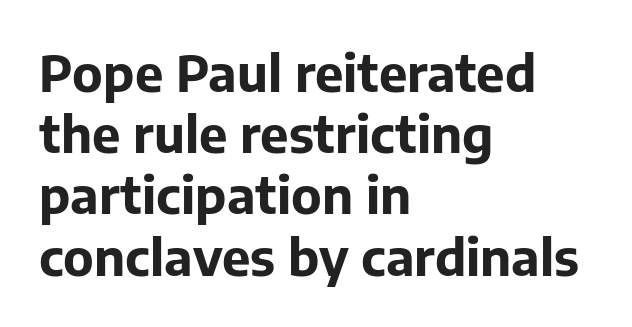
The image shows 51 px bold sans-serif type, upright; set left-aligned, line spacing 1.2x, normal letter spacing, not underlined; low stroke contrast and a medium x-height.
